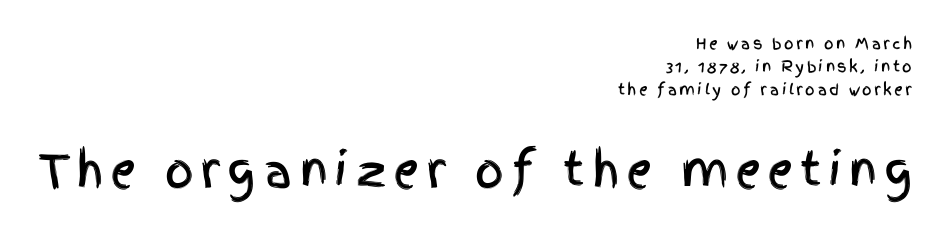
{"serif": "no", "italic": "no", "width": "condensed", "x_height": "large", "monospaced": "no", "underline": "no", "align": "right", "line_spacing": "normal", "line_spacing_ratio": 1.54, "larger_block": "second", "size_ratio": 3.0, "glyph_px": 45}
